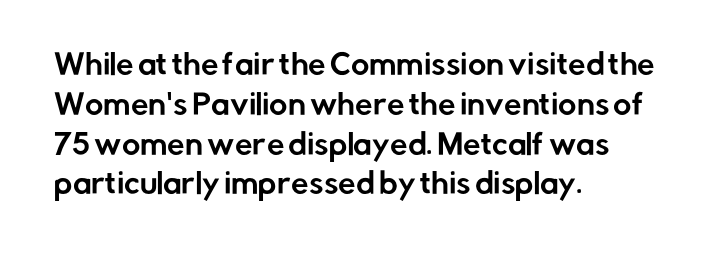
Q: Is the text italic (slanted)? A: No, it is upright.
Q: Is the typeface a serif or a sans-serif typeface? A: Sans-serif.
Q: Is the text underlined? A: No.
Q: How is the paragraph aligned? A: Left-aligned.
Q: Is the spacing between letters normal or unusually wide? A: Normal.
Q: Is the spacing between lines tight, normal or loose? A: Normal.
Q: Width (condensed, normal, or wide)? A: Normal.
Q: Stroke contrast? A: Low.
Q: x-height? A: Medium.
Q: Monospaced? A: No.
